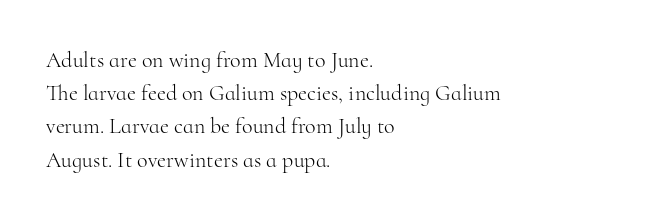
The image shows 22 px text type, upright; set left-aligned, normal line spacing (1.51x), normal letter spacing, not underlined.
